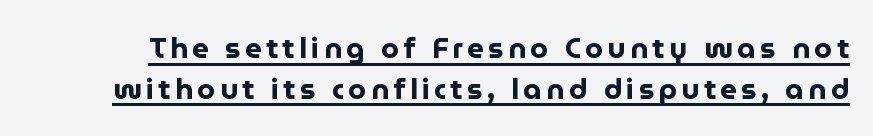
{"serif": "no", "italic": "no", "bold": "yes", "weight": "bold", "width": "normal", "stroke_contrast": "low", "x_height": "medium", "monospaced": "no", "underline": "yes", "line_spacing": "normal", "line_spacing_ratio": 1.4, "glyph_px": 29}
